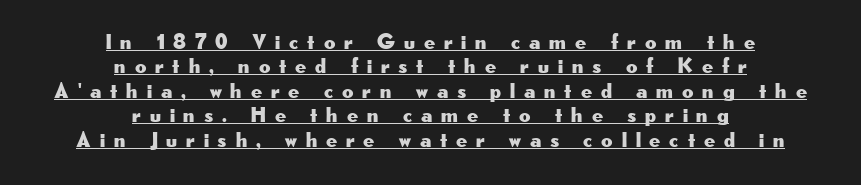
{"italic": "no", "underline": "yes", "align": "center", "line_spacing": "tight", "line_spacing_ratio": 1.11, "letter_spacing": "wide", "letter_spacing_em": 0.4, "glyph_px": 22}
